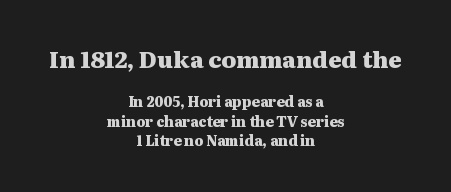
Q: Is the text bold? A: Yes.
Q: Is the text italic (slanted)? A: No, it is upright.
Q: Is the text underlined? A: No.
Q: How is the paragraph aligned? A: Centered.
Q: Is the spacing between letters normal or unusually wide? A: Normal.
Q: Is the spacing between lines tight, normal or loose? A: Normal.
Q: Which block of text is set in a larger size, the first (top) or the second (bottom)? A: The first (top) one.
